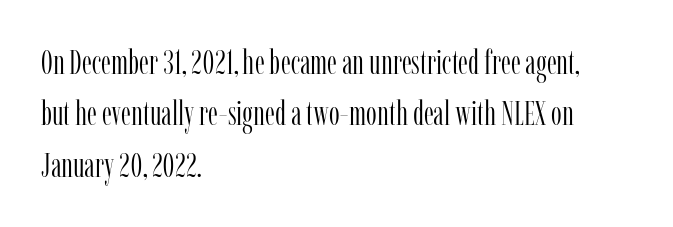
Q: Is the text bold? A: No.
Q: Is the text italic (slanted)? A: No, it is upright.
Q: Is the typeface a serif or a sans-serif typeface? A: Serif.
Q: Is the text underlined? A: No.
Q: How is the paragraph aligned? A: Left-aligned.
Q: Is the spacing between letters normal or unusually wide? A: Normal.
Q: Is the spacing between lines tight, normal or loose? A: Normal.
Q: Width (condensed, normal, or wide)? A: Condensed.
Q: Stroke contrast? A: Low.
Q: x-height? A: Medium.
Q: Monospaced? A: No.
